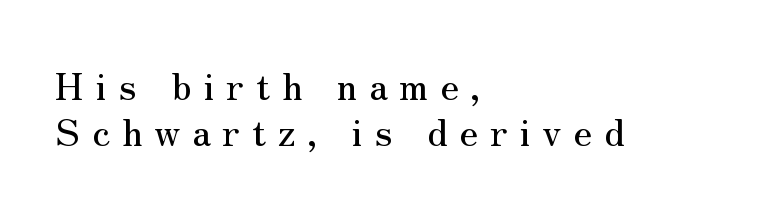
Q: Is the text italic (slanted)? A: No, it is upright.
Q: Is the typeface a serif or a sans-serif typeface? A: Serif.
Q: Is the text underlined? A: No.
Q: How is the paragraph aligned? A: Left-aligned.
Q: Is the spacing between letters normal or unusually wide? A: Unusually wide.
Q: Width (condensed, normal, or wide)? A: Normal.
Q: Stroke contrast? A: Medium.
Q: x-height? A: Small.
Q: Monospaced? A: No.
